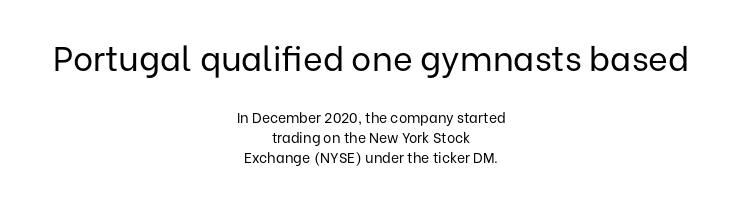
The image shows 34 px regular-weight sans-serif type, upright; set centered, normal line spacing (1.44x), normal letter spacing, not underlined; the first (top) block is 2.43x larger; low stroke contrast and a medium x-height.
